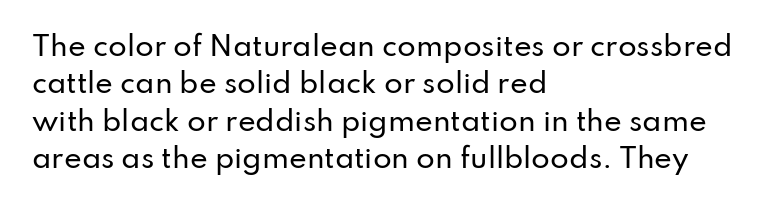
{"italic": "no", "underline": "no", "align": "left", "line_spacing": "normal", "line_spacing_ratio": 1.38, "letter_spacing": "normal", "letter_spacing_em": 0.0, "glyph_px": 27}
